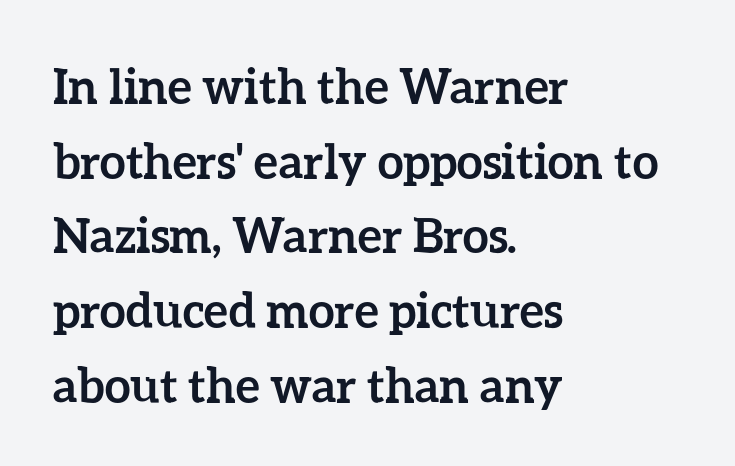
This rendering uses left alignment, leaving the right contour irregular. Character widths vary here, with narrow letters taking less room than wide ones. Vertical spacing — default. How are the letters spaced? Ordinarily, with no added tracking.
